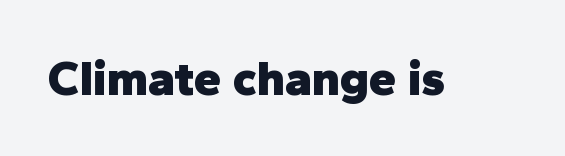
{"serif": "no", "italic": "no", "bold": "yes", "weight": "heavy", "width": "normal", "stroke_contrast": "low", "x_height": "medium", "monospaced": "no", "underline": "no", "letter_spacing": "normal", "letter_spacing_em": 0.0, "glyph_px": 49}
